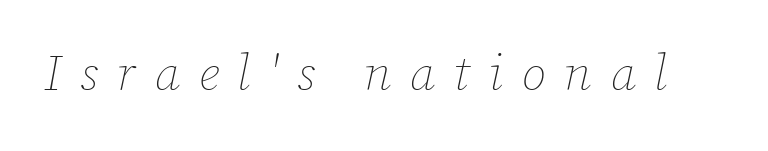
The image shows 50 px thin type, italic (leaning right); set unusually wide letter spacing (+0.37 em), not underlined; low stroke contrast and a medium x-height.
